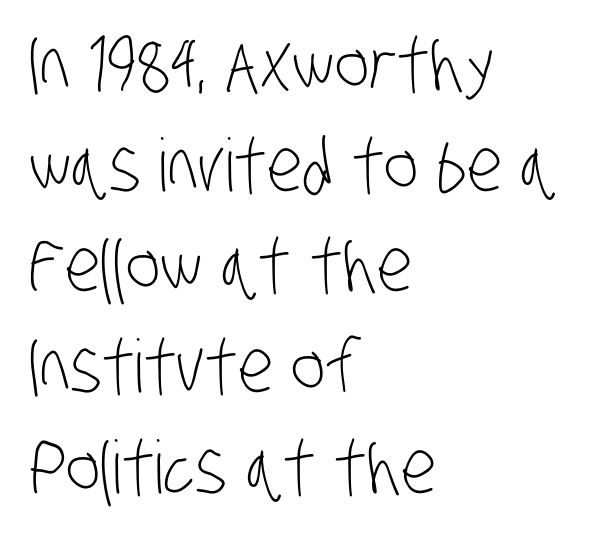
Q: Is the text bold? A: No.
Q: Is the typeface a serif or a sans-serif typeface? A: Sans-serif.
Q: Is the text underlined? A: No.
Q: How is the paragraph aligned? A: Left-aligned.
Q: Is the spacing between letters normal or unusually wide? A: Normal.
Q: Is the spacing between lines tight, normal or loose? A: Normal.
Q: Width (condensed, normal, or wide)? A: Condensed.
Q: Stroke contrast? A: Low.
Q: x-height? A: Large.
Q: Monospaced? A: No.
